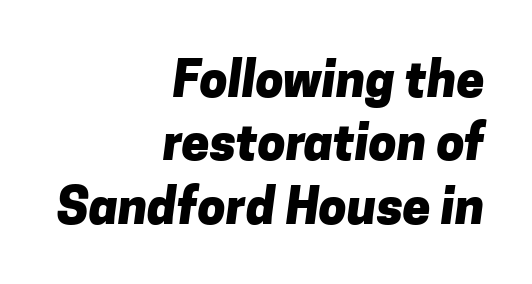
The image shows 50 px heavy sans-serif type; set right-aligned, normal line spacing (1.27x), normal letter spacing, not underlined; low stroke contrast and a medium x-height.
